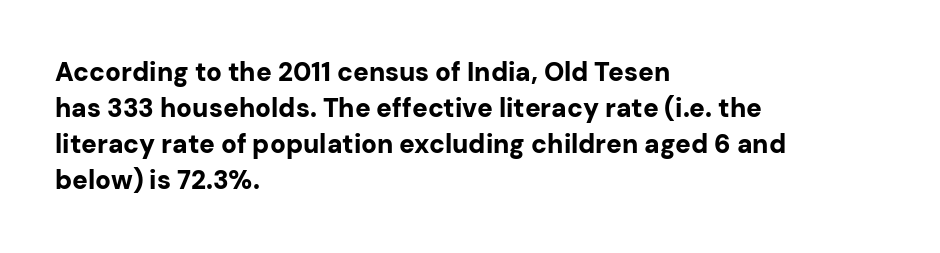
{"italic": "no", "bold": "yes", "underline": "no", "align": "left", "line_spacing": "normal", "line_spacing_ratio": 1.38, "letter_spacing": "normal", "letter_spacing_em": 0.0, "glyph_px": 26}
